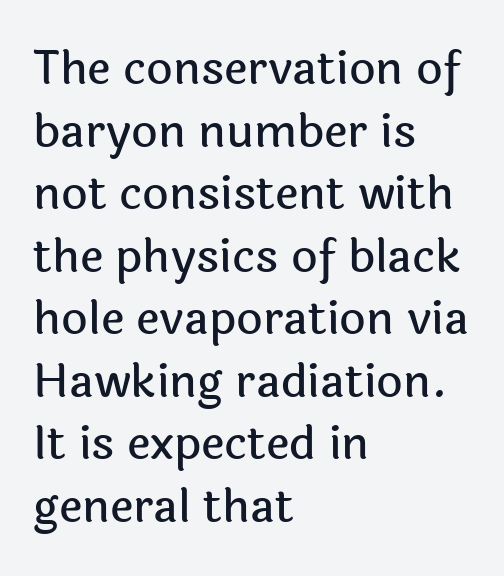
Note the varied advance widths — an 'i' is clearly narrower than an 'm'. Underlining? Definitely not there. These lines keep a tight, regular rhythm from letter to letter. These lines sit exactly where default settings would place them. Regarding serifs, this sample does without them.
